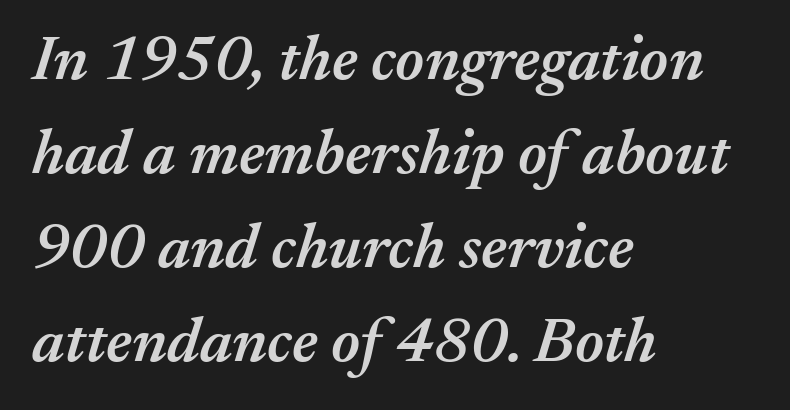
Q: Is the text bold? A: Semi-bold.
Q: Is the text italic (slanted)? A: Yes, it leans right by about 17 degrees.
Q: Is the text underlined? A: No.
Q: How is the paragraph aligned? A: Left-aligned.
Q: Is the spacing between letters normal or unusually wide? A: Normal.
Q: Is the spacing between lines tight, normal or loose? A: Normal.
Q: Width (condensed, normal, or wide)? A: Normal.
Q: Stroke contrast? A: Medium.
Q: x-height? A: Medium.
Q: Monospaced? A: No.
